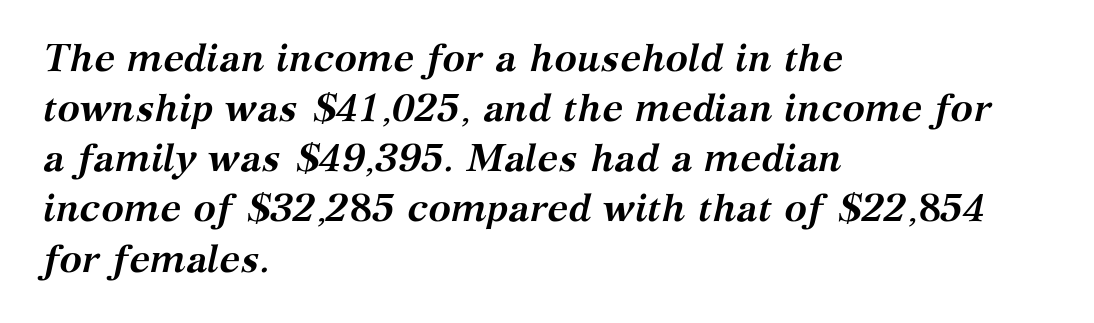
Q: Is the text bold? A: Yes.
Q: Is the text italic (slanted)? A: Yes, it leans right by about 12 degrees.
Q: Is the typeface a serif or a sans-serif typeface? A: Serif.
Q: Is the text underlined? A: No.
Q: How is the paragraph aligned? A: Left-aligned.
Q: Is the spacing between letters normal or unusually wide? A: Normal.
Q: Is the spacing between lines tight, normal or loose? A: Normal.
Q: Width (condensed, normal, or wide)? A: Normal.
Q: Stroke contrast? A: Medium.
Q: x-height? A: Medium.
Q: Monospaced? A: No.
